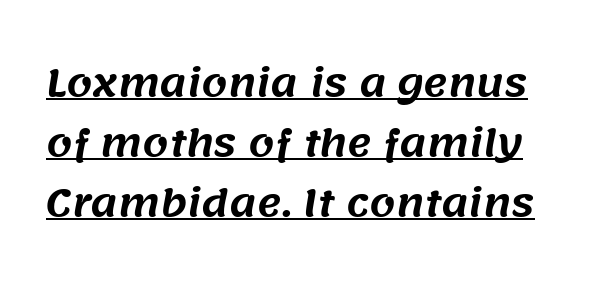
{"serif": "no", "width": "normal", "stroke_contrast": "medium", "x_height": "large", "monospaced": "no", "underline": "yes", "line_spacing": "normal", "line_spacing_ratio": 1.62, "letter_spacing": "normal", "letter_spacing_em": 0.0, "glyph_px": 37}
